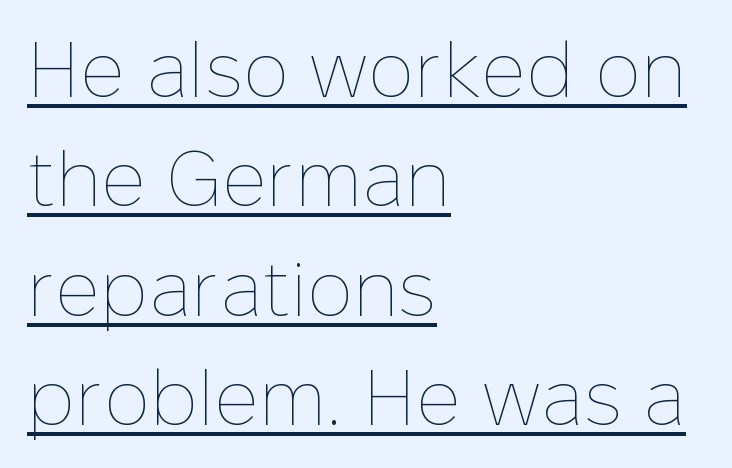
The image shows 77 px thin type, upright; set left-aligned, normal line spacing (1.42x), normal letter spacing, underlined; low stroke contrast and a medium x-height.
